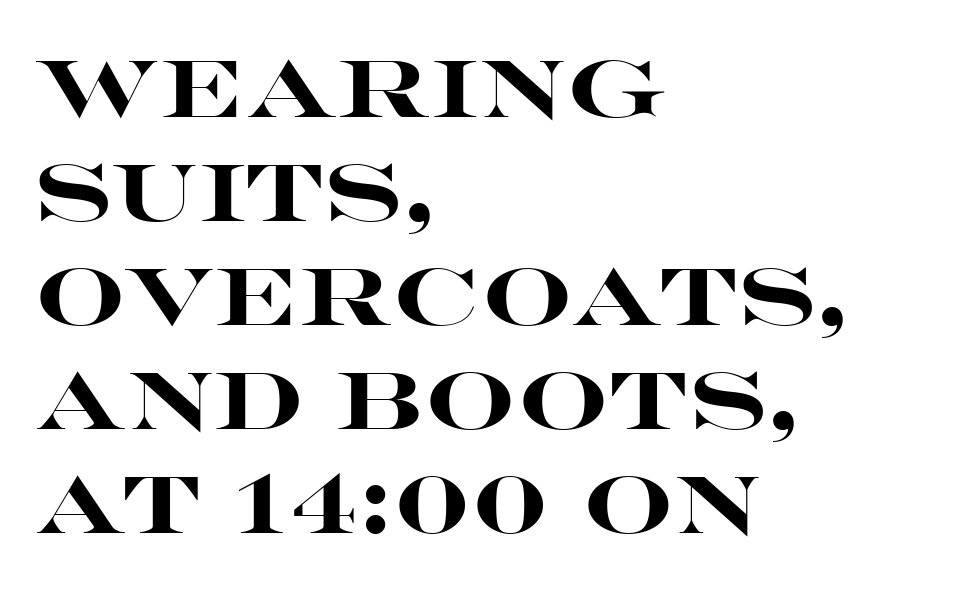
Q: Is the text bold? A: Yes.
Q: Is the text italic (slanted)? A: No, it is upright.
Q: Is the typeface a serif or a sans-serif typeface? A: Serif.
Q: Is the text underlined? A: No.
Q: How is the paragraph aligned? A: Left-aligned.
Q: Is the spacing between letters normal or unusually wide? A: Normal.
Q: Is the spacing between lines tight, normal or loose? A: Normal.
Q: Width (condensed, normal, or wide)? A: Wide.
Q: Stroke contrast? A: High.
Q: x-height? A: Large.
Q: Monospaced? A: No.
